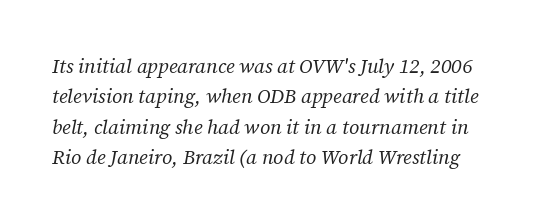
{"italic": "yes", "lean": "right", "slant_degrees": 12, "bold": "no", "underline": "no", "line_spacing": "normal", "line_spacing_ratio": 1.52, "letter_spacing": "normal", "letter_spacing_em": 0.0, "glyph_px": 20}
